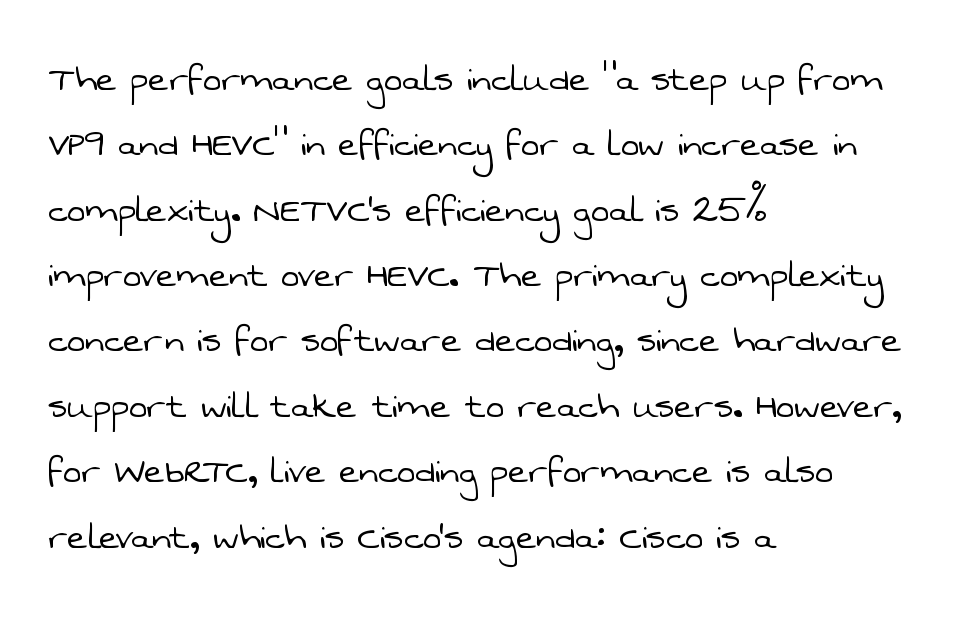
The letters advance in unequal steps, a hallmark of proportional type. The face looks like a standard text weight, possibly lighter. Evenly set lines give the paragraph a standard silhouette. Does extra space separate the letters? No, they use regular spacing.
